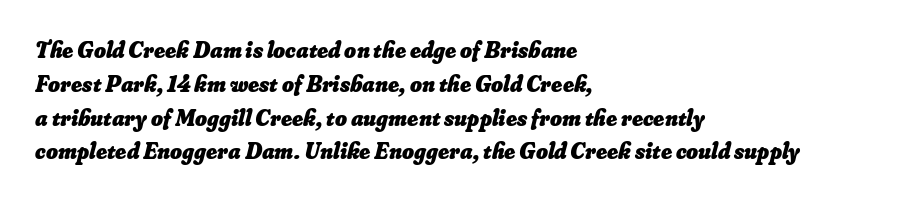
Q: Is the text bold? A: Yes.
Q: Is the text underlined? A: No.
Q: How is the paragraph aligned? A: Left-aligned.
Q: Is the spacing between letters normal or unusually wide? A: Normal.
Q: Is the spacing between lines tight, normal or loose? A: Normal.
